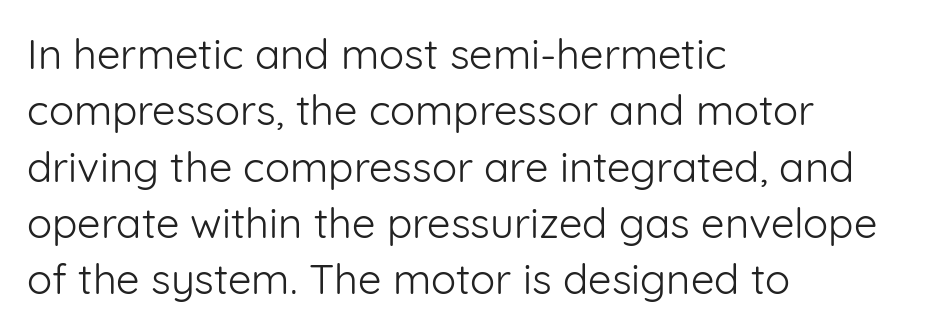
Q: Is the text bold? A: No.
Q: Is the text italic (slanted)? A: No, it is upright.
Q: Is the typeface a serif or a sans-serif typeface? A: Sans-serif.
Q: Is the text underlined? A: No.
Q: How is the paragraph aligned? A: Left-aligned.
Q: Is the spacing between letters normal or unusually wide? A: Normal.
Q: Is the spacing between lines tight, normal or loose? A: Normal.
Q: Width (condensed, normal, or wide)? A: Normal.
Q: Stroke contrast? A: Low.
Q: x-height? A: Medium.
Q: Monospaced? A: No.
